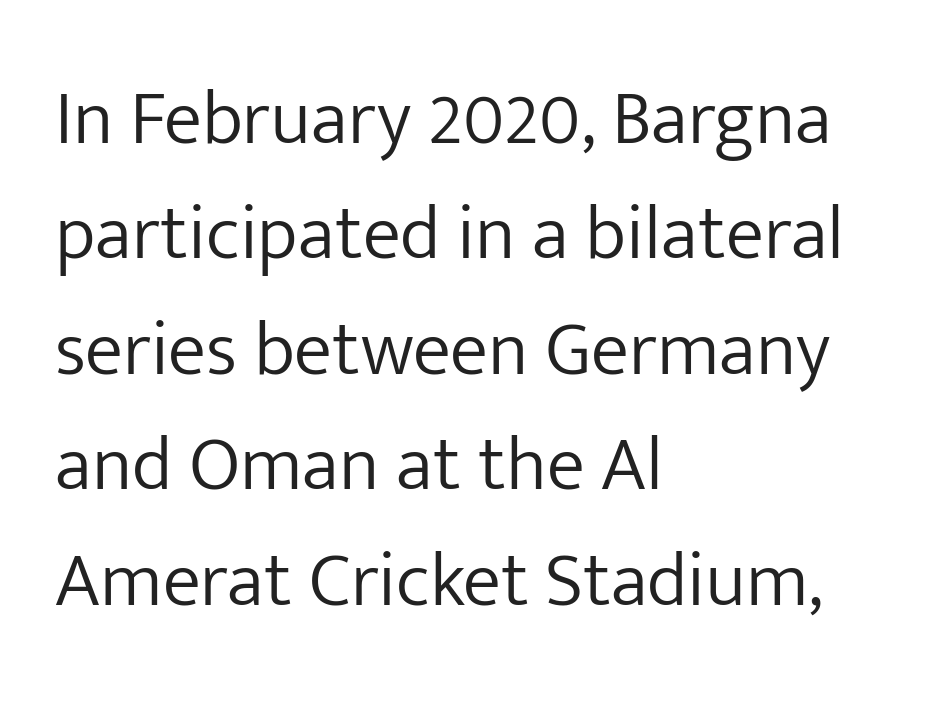
One-word summary of the alignment: left. The axis of the letterforms is exactly vertical. These lines are rendered in a variable-pitch font. The gaps between neighbouring characters are ordinary and unremarkable. The space directly below the letters is spotless.
